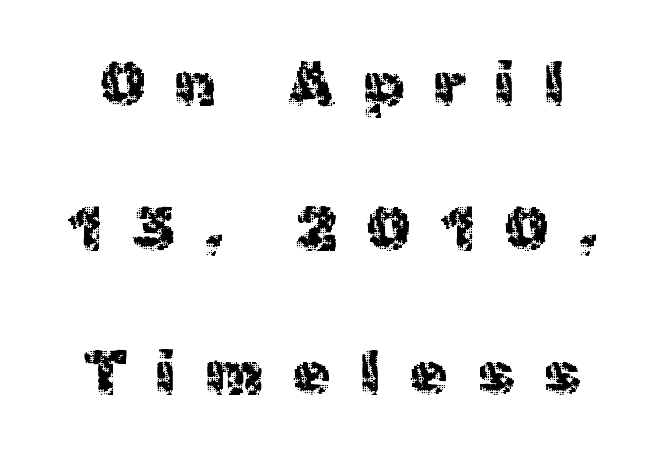
The image shows 61 px regular-weight sans-serif type, upright; set loose line spacing (2.37x), unusually wide letter spacing (+0.49 em), not underlined; a medium x-height.
